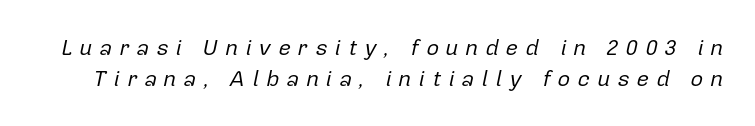
{"italic": "yes", "lean": "right", "slant_degrees": 12, "bold": "no", "underline": "no", "line_spacing": "normal", "line_spacing_ratio": 1.43, "letter_spacing": "wide", "letter_spacing_em": 0.32, "glyph_px": 22}
